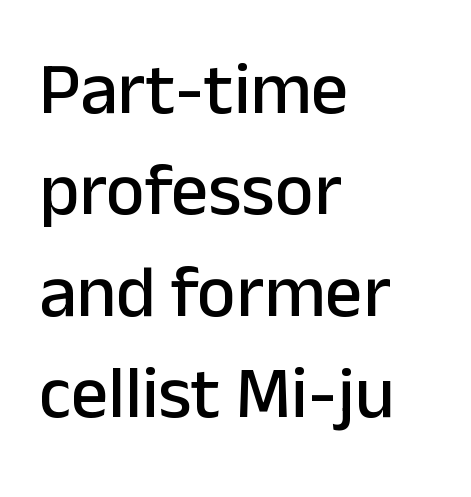
Q: Is the text italic (slanted)? A: No, it is upright.
Q: Is the typeface a serif or a sans-serif typeface? A: Sans-serif.
Q: Is the text underlined? A: No.
Q: How is the paragraph aligned? A: Left-aligned.
Q: Is the spacing between letters normal or unusually wide? A: Normal.
Q: Is the spacing between lines tight, normal or loose? A: Normal.
Q: Width (condensed, normal, or wide)? A: Normal.
Q: Stroke contrast? A: Low.
Q: x-height? A: Medium.
Q: Monospaced? A: No.
